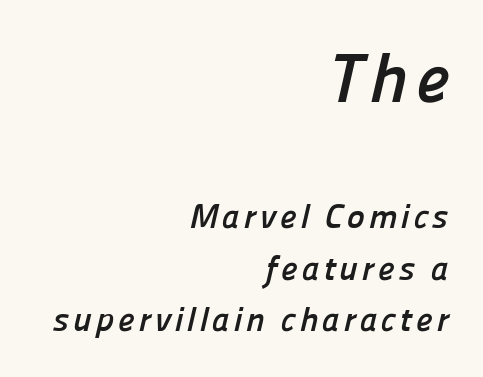
The baseline area is clear. The glyphs in this specimen are sans serif. The first block has been scaled up relative to the second. I'd describe the lettering as bold — thick and assertive.
